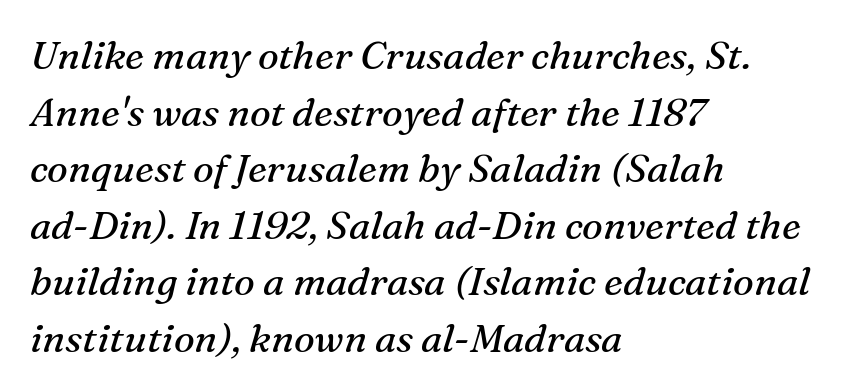
The image shows 39 px regular-weight serif type, italic (leaning right); set left-aligned, normal line spacing (1.45x), normal letter spacing, not underlined; medium stroke contrast and a medium x-height.
